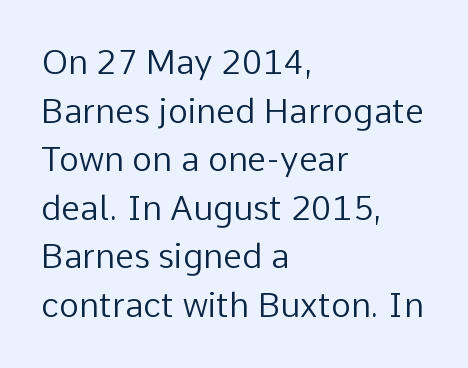
Q: Is the text bold? A: No.
Q: Is the text italic (slanted)? A: No, it is upright.
Q: Is the typeface a serif or a sans-serif typeface? A: Sans-serif.
Q: Is the text underlined? A: No.
Q: How is the paragraph aligned? A: Left-aligned.
Q: Is the spacing between letters normal or unusually wide? A: Normal.
Q: Is the spacing between lines tight, normal or loose? A: Normal.
Q: Width (condensed, normal, or wide)? A: Normal.
Q: Stroke contrast? A: Low.
Q: x-height? A: Medium.
Q: Monospaced? A: No.
